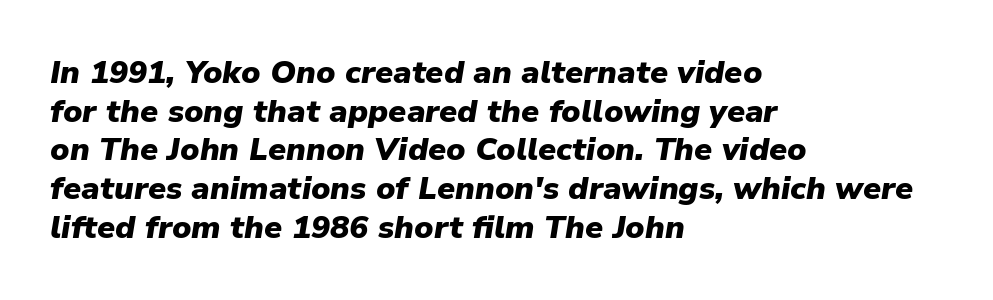
{"italic": "yes", "lean": "right", "slant_degrees": 9, "bold": "yes", "weight": "heavy", "width": "normal", "stroke_contrast": "low", "x_height": "medium", "monospaced": "no", "underline": "no", "align": "left", "line_spacing_ratio": 1.21, "letter_spacing": "normal", "letter_spacing_em": 0.0, "glyph_px": 32}
